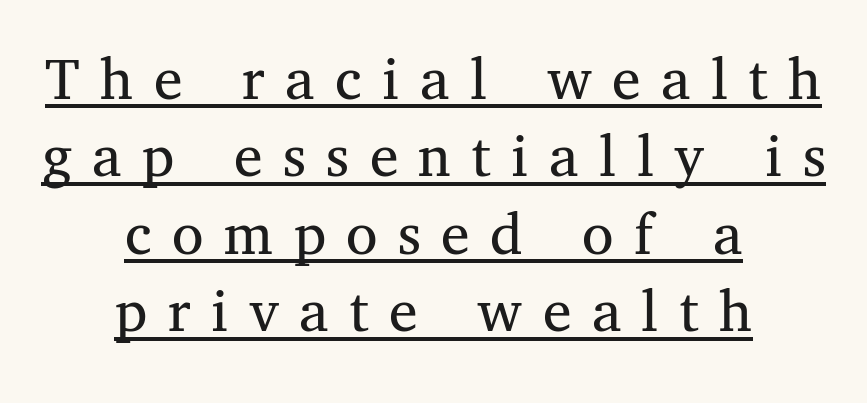
The rendering uses the underline text-decoration. You could not count columns in this text — the font is proportionally spaced. The font sits on the lighter half of the weight spectrum, regular included. Serif or sans? Serif — the stroke terminals have little feet. The typography opts for an upright posture over an oblique one.
